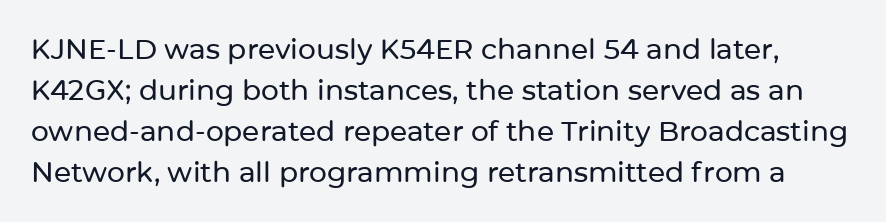
{"serif": "no", "italic": "no", "width": "normal", "stroke_contrast": "low", "x_height": "medium", "monospaced": "no", "underline": "no", "line_spacing": "normal", "line_spacing_ratio": 1.47, "letter_spacing": "normal", "letter_spacing_em": 0.0, "glyph_px": 28}
